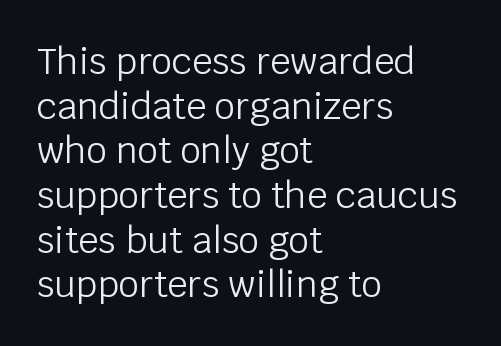
The passage is arranged the way most books set body copy — flush left. Vertical stems look standard width or narrower in stroke. No italicization has been applied; the sample stays upright. Short note: letters normally spaced. Do the characters align in a grid? No, the font is proportional. Glance below the letters and you will spot only blank space.
